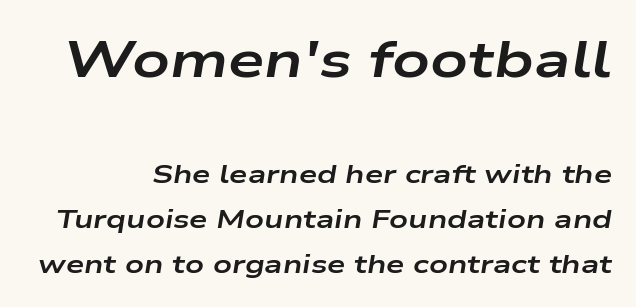
The zone under the glyphs is completely vacant. The passage shown is typed in a proportional face where columns would drift. Scale decreases going downward across the two blocks. Italic? Definitely — the glyphs are oblique. A typesetter would call this zero additional tracking. Students, this is bold: see how much ink each stroke carries.
